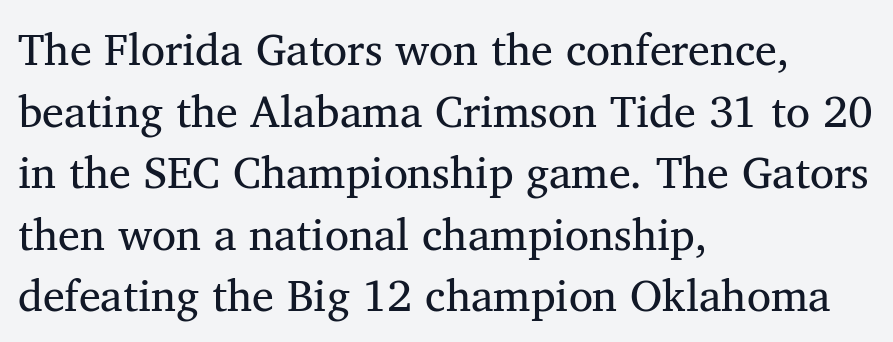
The image shows 44 px serif type, upright; set left-aligned, normal line spacing (1.4x), normal letter spacing, not underlined; medium stroke contrast and a medium x-height.
